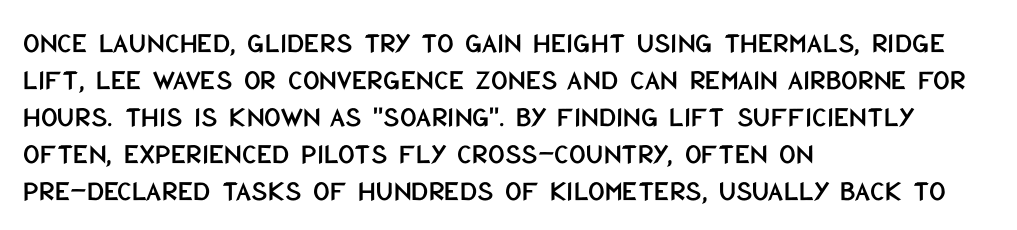
The letters carry no serifs — their stems end cleanly without finishing strokes. These lines sit exactly where default settings would place them. Do the letters lean? They stand straight. Observe the ordinary spacing: letters are neighbours, not strangers.
